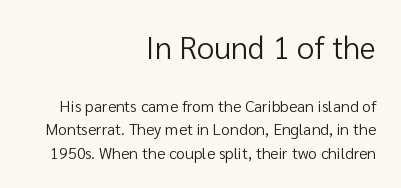
{"serif": "no", "italic": "no", "bold": "no", "weight": "regular", "width": "normal", "stroke_contrast": "low", "x_height": "medium", "monospaced": "no", "underline": "no", "align": "right", "line_spacing": "normal", "line_spacing_ratio": 1.44, "letter_spacing": "normal", "letter_spacing_em": 0.0, "larger_block": "first", "size_ratio": 1.94, "glyph_px": 31}
